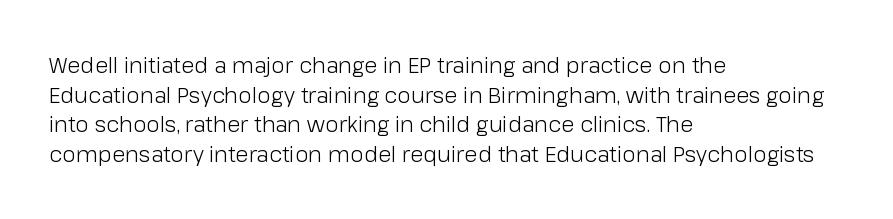
Unmarked baselines from the first word to the last. The designer left line spacing at the default. The rendering anchors every line to the left-hand side. The gaps between neighbouring characters are ordinary and unremarkable. The type sits square on the baseline with zero lean.
